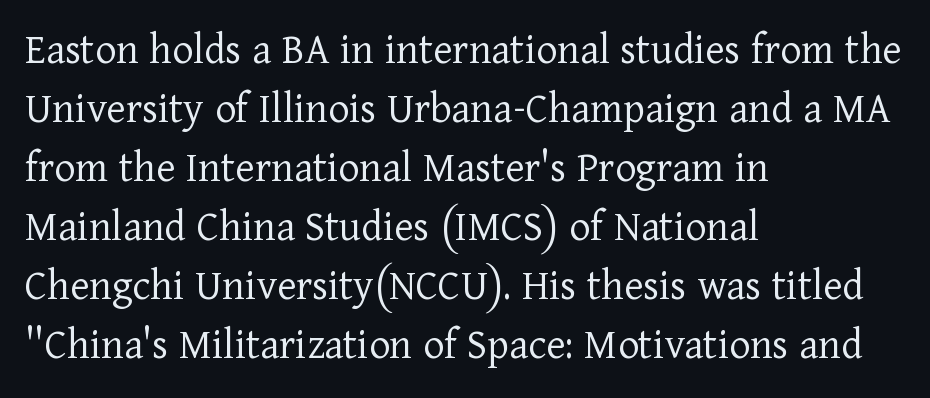
The characters are drawn with everyday or finer stroke widths. Spacing verdict: proportional, widths tailored to each character. The letters sit at their default tracking, neither squeezed nor spread. This rendering features lettering with no underline. Each line starts at the same left margin while the right side varies. The letters stand upright; this is a roman face.
